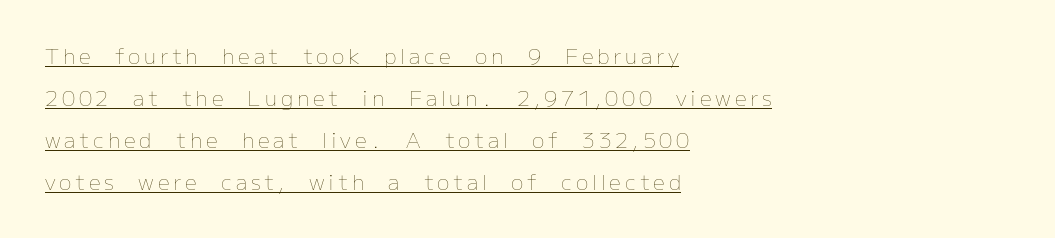
{"italic": "no", "bold": "no", "underline": "yes", "align": "left", "line_spacing": "loose", "line_spacing_ratio": 2.0, "glyph_px": 21}
